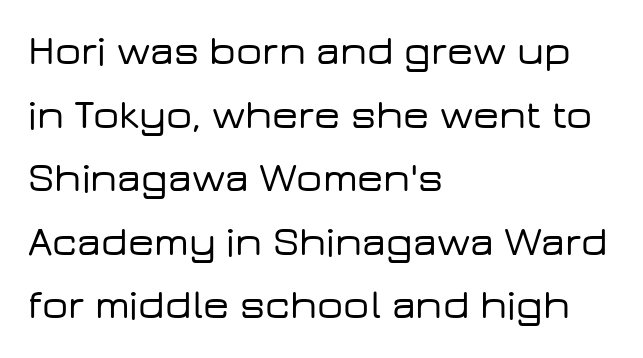
Q: Is the text italic (slanted)? A: No, it is upright.
Q: Is the typeface a serif or a sans-serif typeface? A: Sans-serif.
Q: Is the text underlined? A: No.
Q: How is the paragraph aligned? A: Left-aligned.
Q: Is the spacing between letters normal or unusually wide? A: Normal.
Q: Is the spacing between lines tight, normal or loose? A: Normal.
Q: Width (condensed, normal, or wide)? A: Wide.
Q: Stroke contrast? A: Low.
Q: x-height? A: Medium.
Q: Monospaced? A: No.
